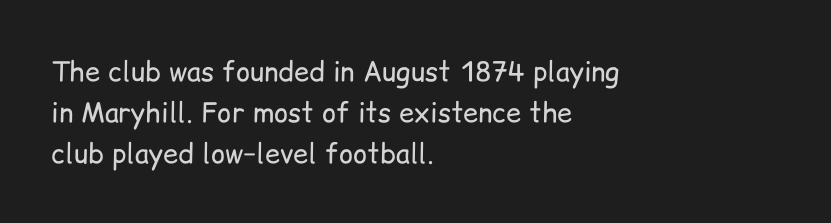
{"italic": "no", "bold": "no", "underline": "no", "align": "left", "line_spacing": "normal", "line_spacing_ratio": 1.52, "letter_spacing": "normal", "letter_spacing_em": 0.0, "glyph_px": 27}
